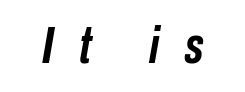
{"italic": "yes", "lean": "right", "slant_degrees": 10, "bold": "yes", "weight": "semibold", "width": "condensed", "stroke_contrast": "low", "x_height": "medium", "monospaced": "no", "underline": "no", "letter_spacing": "wide", "letter_spacing_em": 0.5, "glyph_px": 51}
